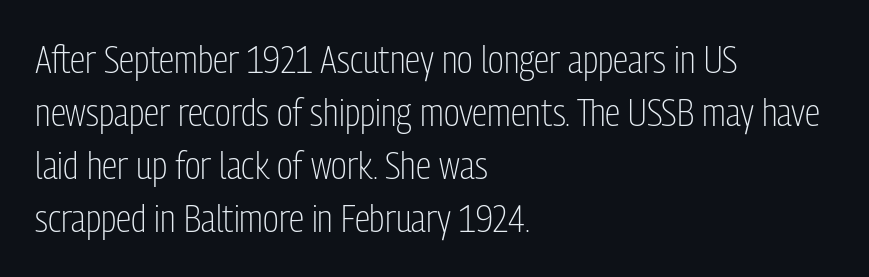
A student would call this left alignment; a typographer would say flush left, rag right. This sample has the flowing, uneven cadence of proportional lettering. A bare baseline throughout the passage. Italic: no, the glyphs are upright roman. Spacing between characters is what you'd get straight out of the box. A typesetter would call this leading conventional body-copy spacing.
